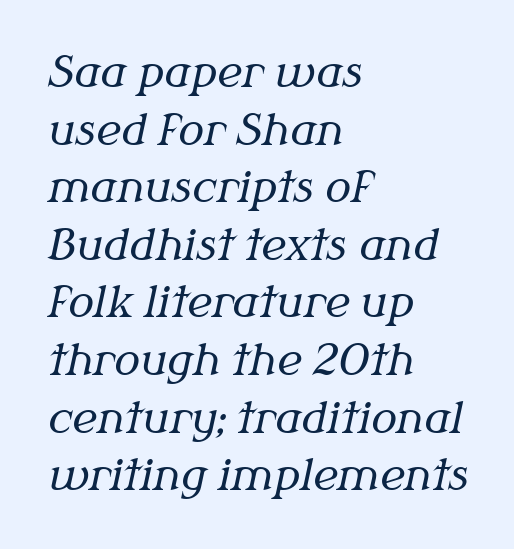
{"serif": "yes", "italic": "yes", "lean": "right", "slant_degrees": 12, "bold": "no", "weight": "regular", "width": "normal", "stroke_contrast": "medium", "x_height": "medium", "monospaced": "no", "underline": "no", "align": "left", "line_spacing": "normal", "line_spacing_ratio": 1.34, "letter_spacing": "normal", "letter_spacing_em": 0.0, "glyph_px": 43}
